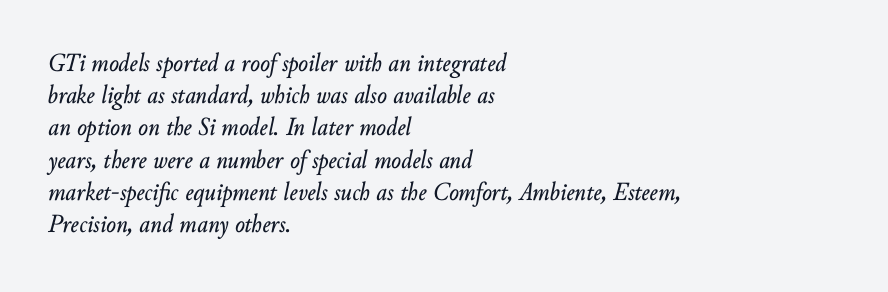
The gap between lines stays unmarked. Is the letter spacing exaggerated? No — it looks like the ordinary default. The passage shown leans; its letterforms are oblique. Typeset ragged right — the left edge is the straight one.
